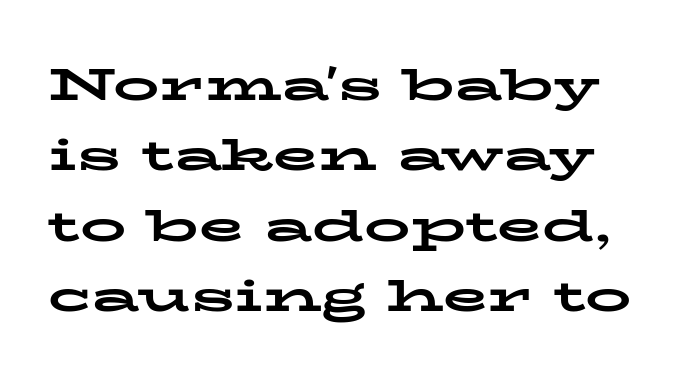
{"serif": "yes", "italic": "no", "bold": "yes", "weight": "bold", "width": "wide", "stroke_contrast": "low", "x_height": "medium", "monospaced": "no", "underline": "no", "line_spacing": "normal", "line_spacing_ratio": 1.53, "letter_spacing": "normal", "letter_spacing_em": 0.0, "glyph_px": 46}
